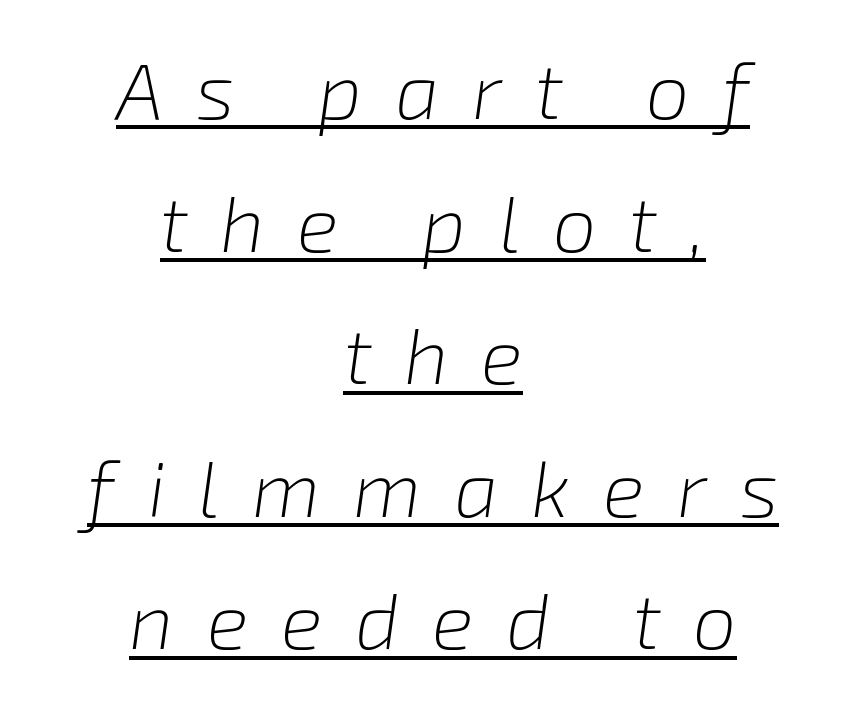
Regarding leading, the lines here are spaced in the standard way. The cut favours lightness, reaching ordinary text weight at its darkest. In terms of letterspacing, this is a distinctly airy, spread setting. These lines are rendered in a variable-pitch font.
